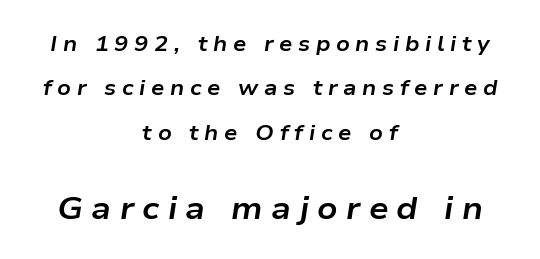
The image shows 31 px bold, wide type, italic (leaning right); set centered, loose line spacing (2.11x), unusually wide letter spacing (+0.27 em), not underlined; the second (bottom) block is 1.48x larger; low stroke contrast and a medium x-height.
